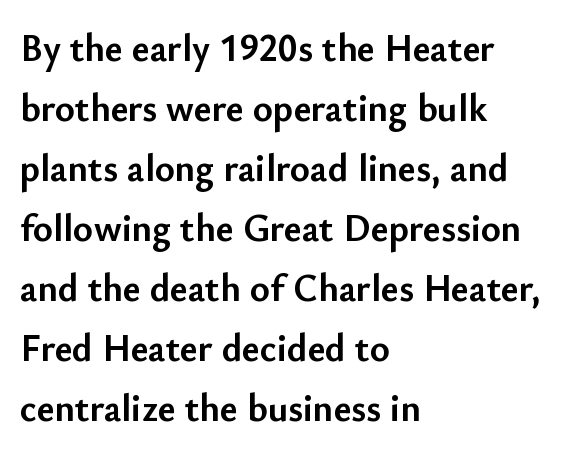
The image shows 38 px semibold sans-serif type, upright; set left-aligned, normal line spacing (1.58x), normal letter spacing, not underlined; low stroke contrast and a small x-height.
